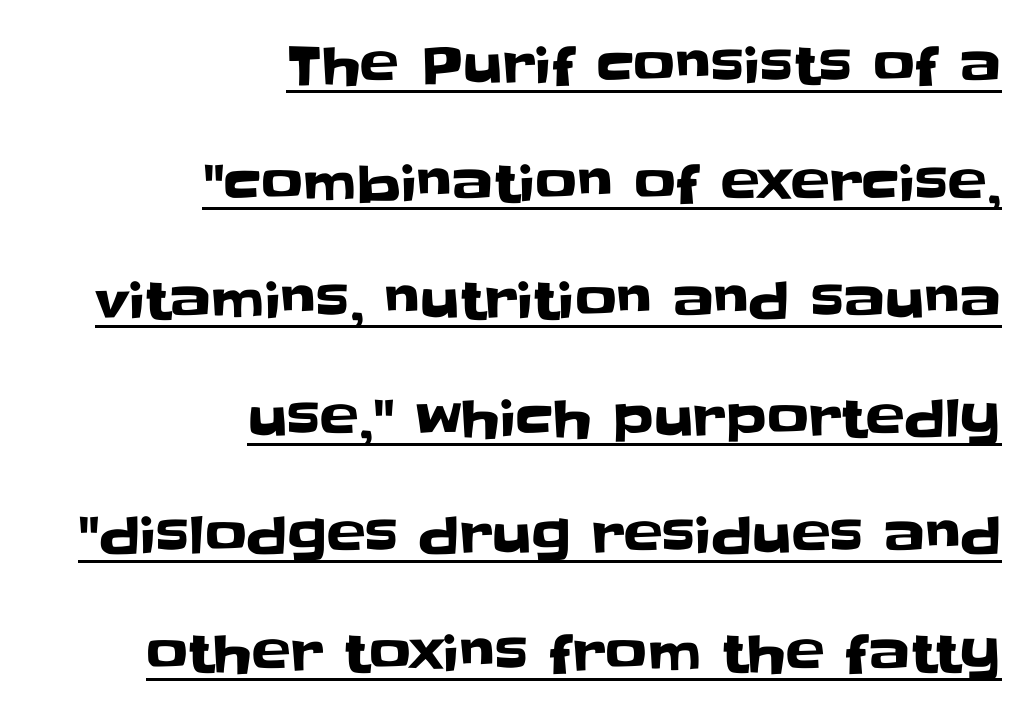
Q: Is the text italic (slanted)? A: No, it is upright.
Q: Is the typeface a serif or a sans-serif typeface? A: Sans-serif.
Q: Is the text underlined? A: Yes.
Q: How is the paragraph aligned? A: Right-aligned.
Q: Is the spacing between letters normal or unusually wide? A: Normal.
Q: Is the spacing between lines tight, normal or loose? A: Loose.
Q: Width (condensed, normal, or wide)? A: Normal.
Q: Stroke contrast? A: Low.
Q: x-height? A: Large.
Q: Monospaced? A: No.
